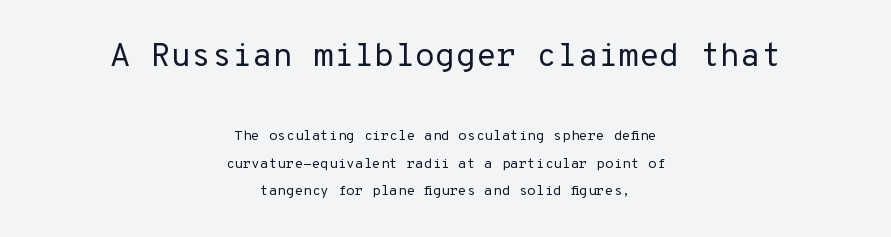
Ordinary non-slanted type is in use. Characters follow at the spacing the type designer built in. This rendering features lettering with no underline. This reads as an unemphasized weight, regular at the heaviest. Reading down the column, the eye jumps a long way to each next line.
